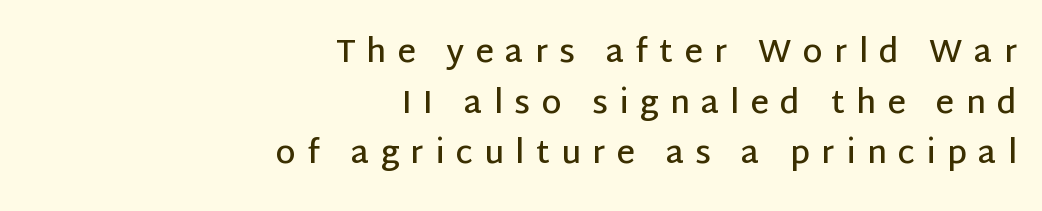
Q: Is the text bold? A: Semi-bold.
Q: Is the text italic (slanted)? A: No, it is upright.
Q: Is the typeface a serif or a sans-serif typeface? A: Sans-serif.
Q: Is the text underlined? A: No.
Q: How is the paragraph aligned? A: Right-aligned.
Q: Is the spacing between letters normal or unusually wide? A: Unusually wide.
Q: Is the spacing between lines tight, normal or loose? A: Normal.
Q: Width (condensed, normal, or wide)? A: Normal.
Q: Stroke contrast? A: Low.
Q: x-height? A: Large.
Q: Monospaced? A: No.
